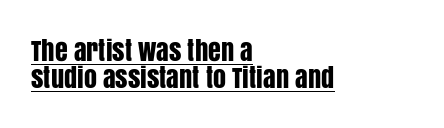
Q: Is the text italic (slanted)? A: No, it is upright.
Q: Is the text underlined? A: Yes.
Q: How is the paragraph aligned? A: Left-aligned.
Q: Is the spacing between letters normal or unusually wide? A: Normal.
Q: Is the spacing between lines tight, normal or loose? A: Tight.
